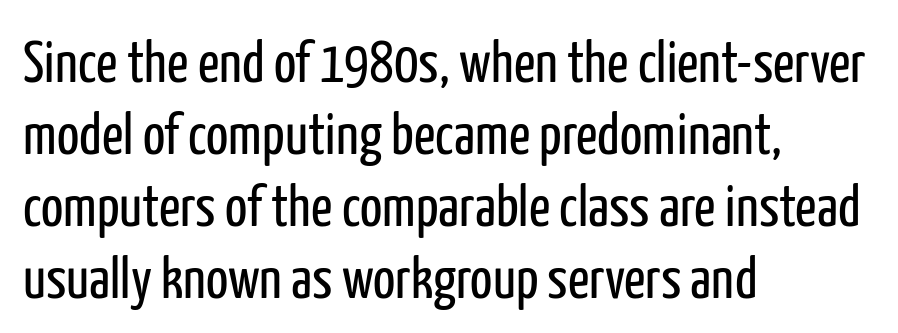
{"serif": "no", "italic": "no", "bold": "no", "weight": "regular", "width": "condensed", "stroke_contrast": "low", "x_height": "medium", "monospaced": "no", "underline": "no", "align": "left", "line_spacing_ratio": 1.22, "letter_spacing": "normal", "letter_spacing_em": 0.0, "glyph_px": 59}
